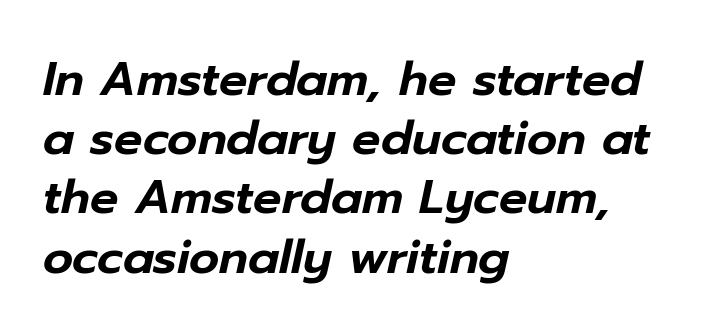
The image shows 47 px text type, italic (leaning right); set left-aligned, normal line spacing (1.26x), normal letter spacing, not underlined; low stroke contrast and a medium x-height.
